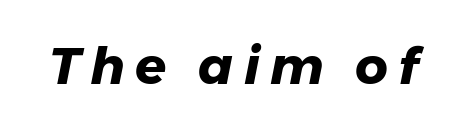
Q: Is the text bold? A: Yes.
Q: Is the text italic (slanted)? A: Yes, it leans right by about 11 degrees.
Q: Is the text underlined? A: No.
Q: Is the spacing between letters normal or unusually wide? A: Unusually wide.
Q: Width (condensed, normal, or wide)? A: Normal.
Q: Stroke contrast? A: Low.
Q: x-height? A: Medium.
Q: Monospaced? A: No.
